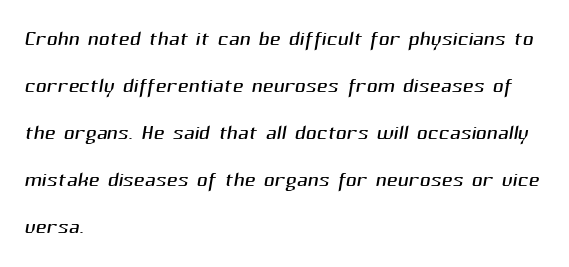
{"serif": "no", "bold": "no", "weight": "light", "width": "normal", "stroke_contrast": "medium", "x_height": "medium", "monospaced": "no", "underline": "no", "align": "left", "line_spacing": "normal", "line_spacing_ratio": 1.57, "letter_spacing": "normal", "letter_spacing_em": 0.0, "glyph_px": 30}
